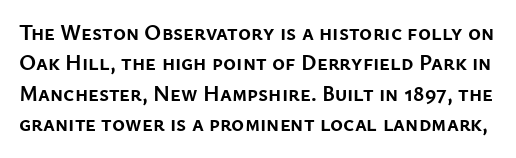
As a designer I'd log this as weight 700, bold. The passage shown stacks its lines at a standard gap. Only glyphs here, with clear space below each row. The specimen reads as upright at a glance.
